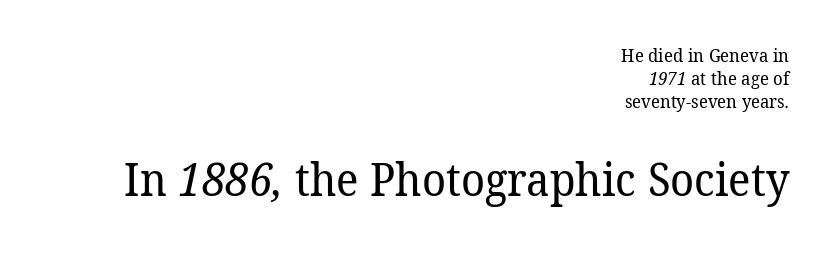
{"serif": "yes", "bold": "no", "weight": "regular", "width": "normal", "stroke_contrast": "low", "x_height": "medium", "monospaced": "no", "underline": "no", "align": "right", "line_spacing": "normal", "line_spacing_ratio": 1.27, "letter_spacing": "normal", "letter_spacing_em": 0.0, "larger_block": "second", "size_ratio": 2.5, "glyph_px": 45}
